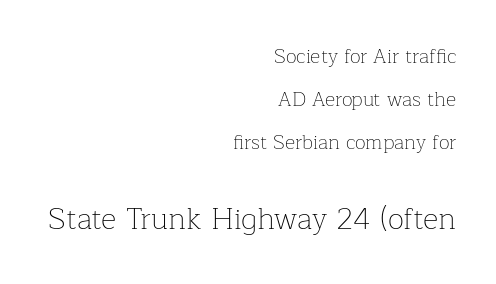
{"serif": "yes", "italic": "no", "bold": "no", "weight": "thin", "width": "normal", "stroke_contrast": "low", "x_height": "medium", "monospaced": "no", "underline": "no", "align": "right", "line_spacing": "loose", "line_spacing_ratio": 2.16, "letter_spacing": "normal", "letter_spacing_em": 0.0, "larger_block": "second", "size_ratio": 1.5, "glyph_px": 30}
